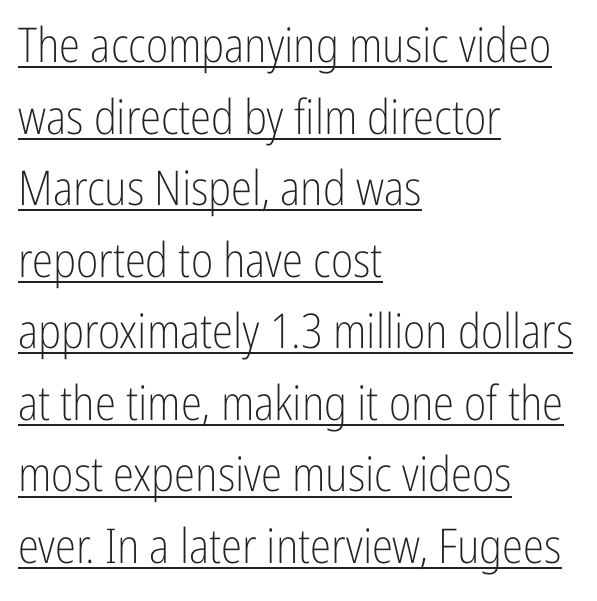
The image shows 48 px light, condensed sans-serif type, upright; set left-aligned, normal line spacing (1.49x), normal letter spacing, underlined; low stroke contrast and a medium x-height.
